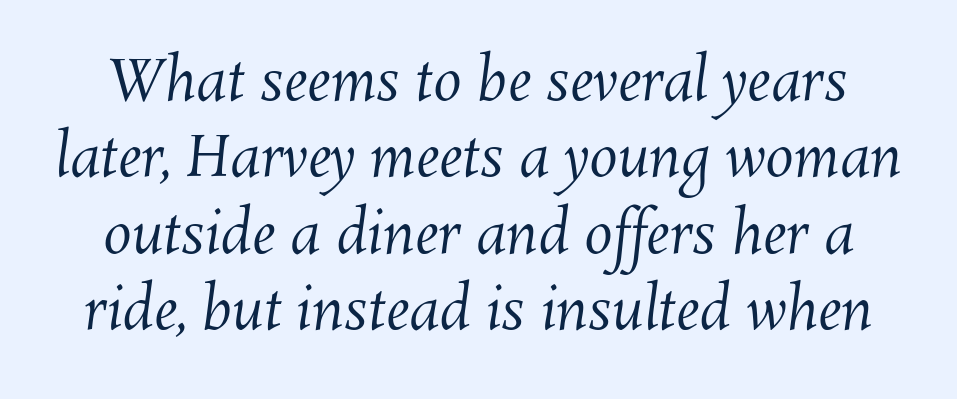
Q: Is the text bold? A: No.
Q: Is the text underlined? A: No.
Q: Is the spacing between letters normal or unusually wide? A: Normal.
Q: Is the spacing between lines tight, normal or loose? A: Normal.
Q: Width (condensed, normal, or wide)? A: Normal.
Q: Stroke contrast? A: Medium.
Q: x-height? A: Medium.
Q: Monospaced? A: No.
